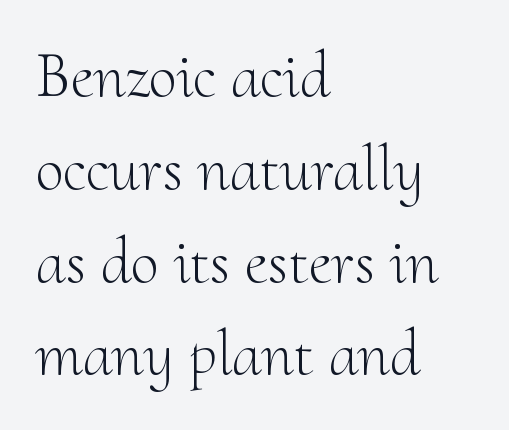
Is there any slant? The stems are plumb. A typesetter would call this proportional, since set widths differ per character. The baseline area is clear. This sample uses a serif face. The lines sit at an ordinary, default distance from one another. Notice how the passage keeps a crisp vertical edge on the left only.
